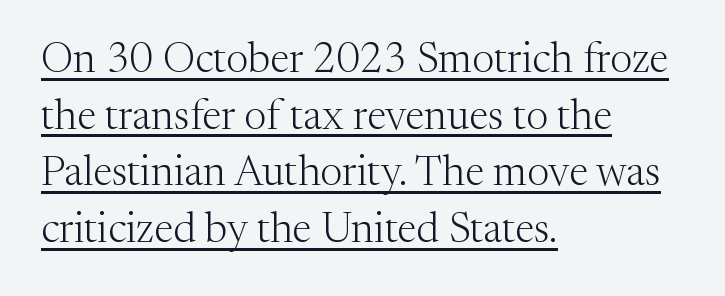
{"serif": "yes", "italic": "no", "bold": "no", "weight": "light", "width": "normal", "stroke_contrast": "medium", "x_height": "medium", "monospaced": "no", "underline": "yes", "align": "left", "line_spacing": "normal", "line_spacing_ratio": 1.35, "letter_spacing": "normal", "letter_spacing_em": 0.0, "glyph_px": 42}
